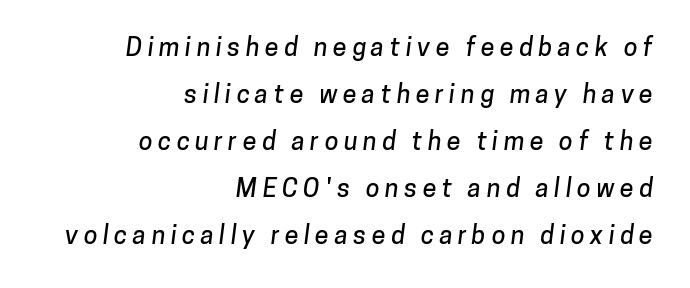
The foot of each line stays bare and open. This sample is right-justified, so line beginnings fall wherever the words allow. Substantial extra tracking has been applied to these lines.
